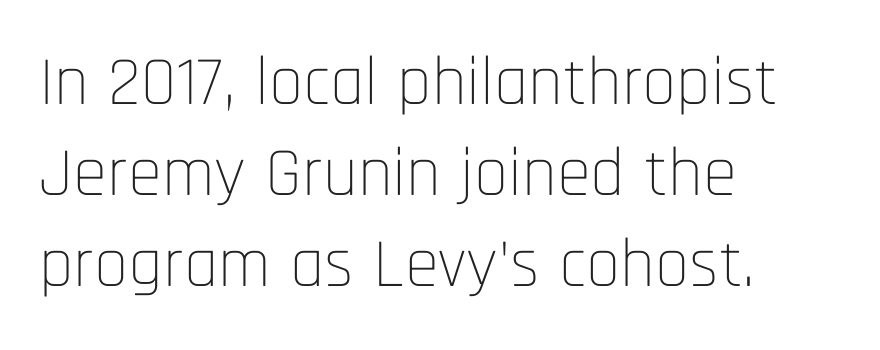
{"serif": "no", "italic": "no", "bold": "no", "weight": "thin", "width": "condensed", "stroke_contrast": "low", "x_height": "large", "monospaced": "no", "underline": "no", "align": "left", "line_spacing": "normal", "line_spacing_ratio": 1.32, "letter_spacing": "normal", "letter_spacing_em": 0.0, "glyph_px": 69}
